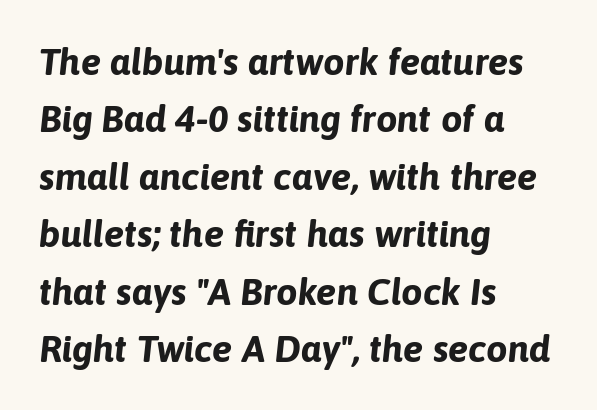
Q: Is the text bold? A: Yes.
Q: Is the text italic (slanted)? A: Yes, it leans right by about 6 degrees.
Q: Is the text underlined? A: No.
Q: How is the paragraph aligned? A: Left-aligned.
Q: Is the spacing between letters normal or unusually wide? A: Normal.
Q: Is the spacing between lines tight, normal or loose? A: Normal.
Q: Width (condensed, normal, or wide)? A: Normal.
Q: Stroke contrast? A: Low.
Q: x-height? A: Medium.
Q: Monospaced? A: No.
